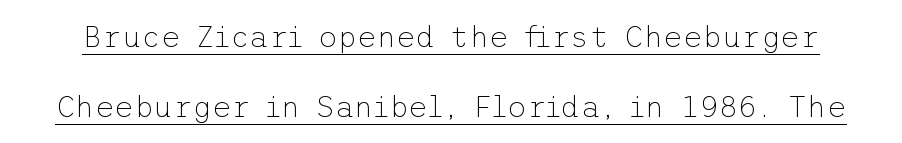
Q: Is the text bold? A: No.
Q: Is the text italic (slanted)? A: No, it is upright.
Q: Is the typeface a serif or a sans-serif typeface? A: Sans-serif.
Q: Is the text underlined? A: Yes.
Q: Is the spacing between letters normal or unusually wide? A: Normal.
Q: Is the spacing between lines tight, normal or loose? A: Loose.
Q: Width (condensed, normal, or wide)? A: Normal.
Q: Stroke contrast? A: Low.
Q: x-height? A: Medium.
